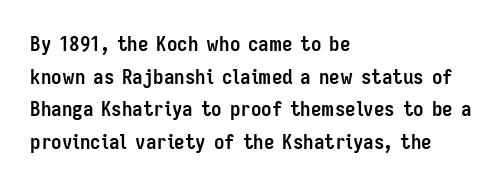
The image shows 21 px bold type, upright; set left-aligned, normal line spacing (1.55x), normal letter spacing, not underlined.
